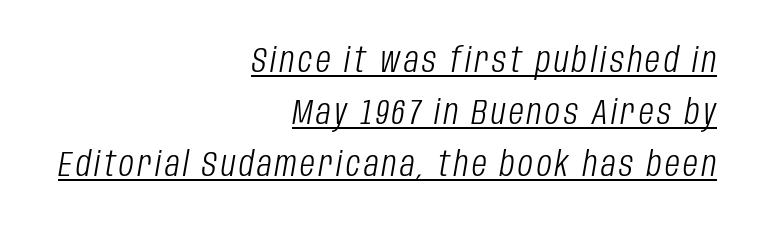
The sample's only ornament is a line tracing under the words. Does the copy run flush right? Yes — the right margin is perfectly even. Proportional: the letters do not fall into vertical columns. The strokes are not fattened; the text isn't bold. Every character sits at an angle, as italics do.
